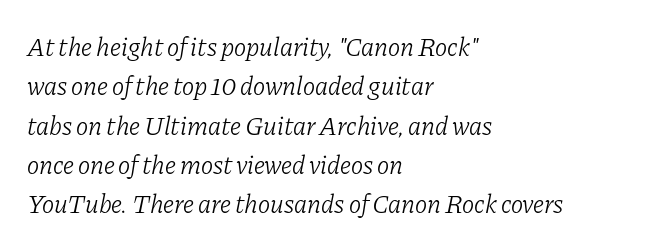
The image shows 26 px text type, italic (leaning right); set left-aligned, normal line spacing (1.51x), normal letter spacing, not underlined.
